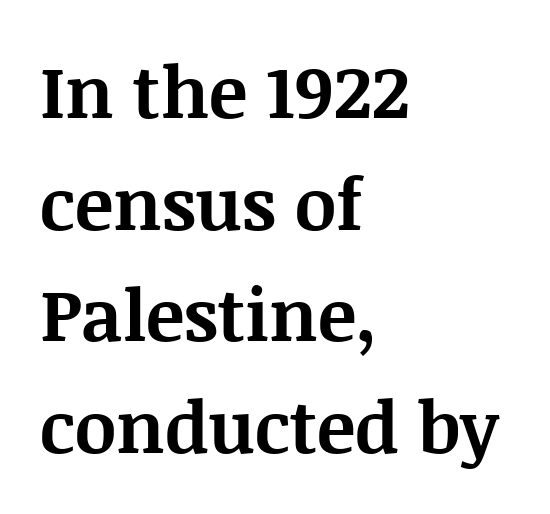
{"serif": "yes", "italic": "no", "bold": "yes", "weight": "bold", "width": "normal", "stroke_contrast": "medium", "x_height": "large", "monospaced": "no", "underline": "no", "align": "left", "line_spacing": "normal", "line_spacing_ratio": 1.55, "letter_spacing": "normal", "letter_spacing_em": 0.0, "glyph_px": 72}
